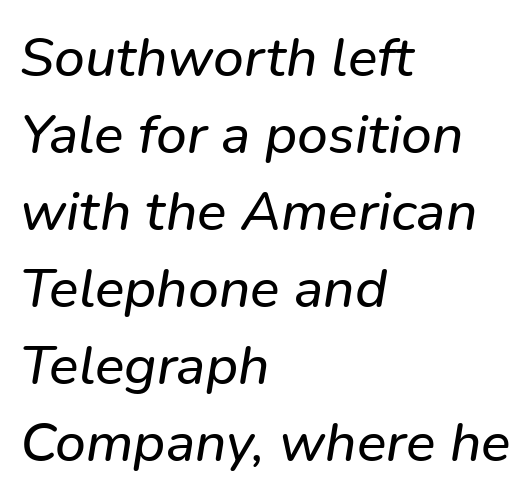
Decoration check: the copy has no underline. Notice how descenders clear the ascenders below comfortably — that's standard leading. Think of a printed novel: that variable character pitch is what you see here. Observe the absence of serifs on each vertical stroke in this sample.
